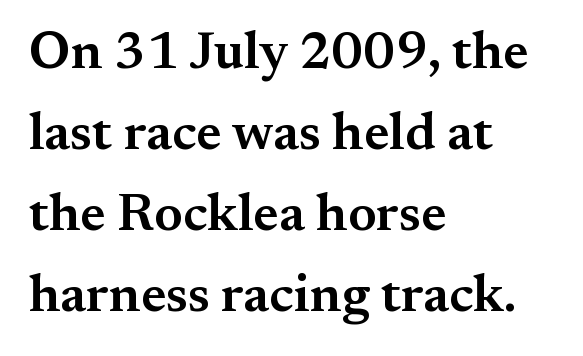
These lines were composed using upright roman letters. A classic flush-left, rag-right setting is used for this passage. Underlining? Definitely not there. Notice how descenders clear the ascenders below comfortably — that's standard leading. The designer went with a serif here, giving each stem small feet. Is the letter spacing exaggerated? No — it looks like the ordinary default.
